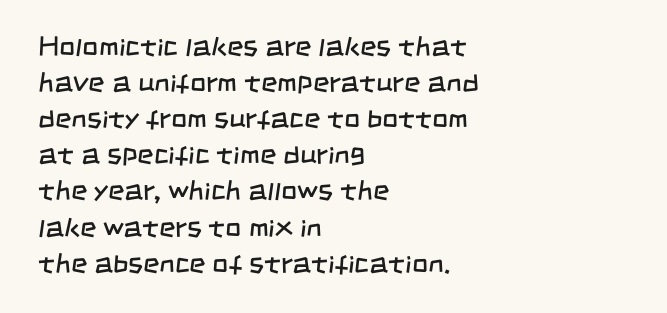
In terms of letterform style, serifs are entirely absent. Caption: face not bold, strokes unweighted. A normal amount of white space separates one row of letters from the next. Underline: absent. The lines are quadded left.
